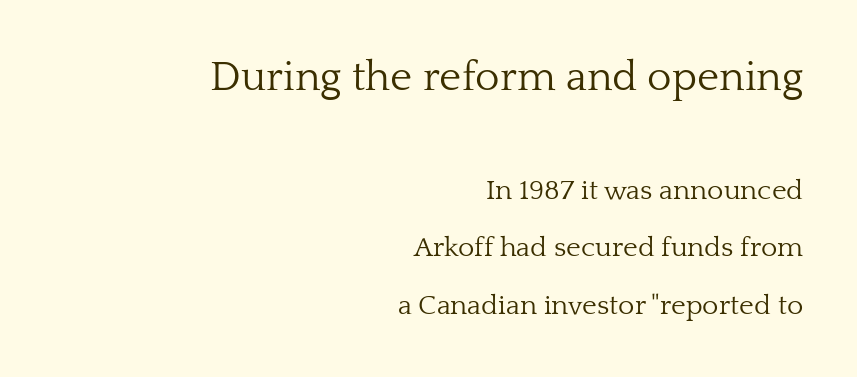
Q: Is the text bold? A: No.
Q: Is the text italic (slanted)? A: No, it is upright.
Q: Is the typeface a serif or a sans-serif typeface? A: Serif.
Q: Is the text underlined? A: No.
Q: How is the paragraph aligned? A: Right-aligned.
Q: Is the spacing between letters normal or unusually wide? A: Normal.
Q: Is the spacing between lines tight, normal or loose? A: Loose.
Q: Which block of text is set in a larger size, the first (top) or the second (bottom)? A: The first (top) one.
Q: Width (condensed, normal, or wide)? A: Normal.
Q: Stroke contrast? A: Low.
Q: x-height? A: Medium.
Q: Monospaced? A: No.
